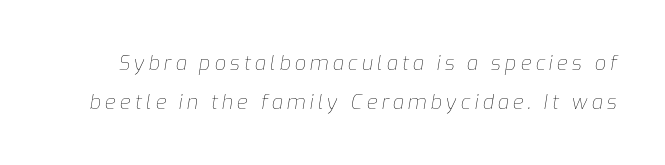
{"italic": "yes", "lean": "right", "slant_degrees": 9, "bold": "no", "underline": "no", "line_spacing": "loose", "line_spacing_ratio": 1.94, "letter_spacing": "wide", "letter_spacing_em": 0.2, "glyph_px": 20}
